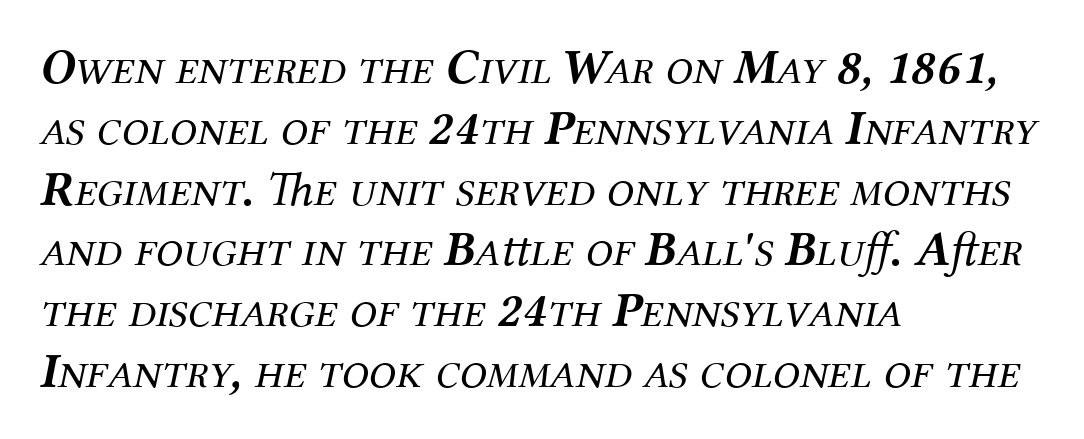
{"serif": "yes", "italic": "yes", "lean": "right", "slant_degrees": 12, "bold": "no", "weight": "regular", "width": "normal", "stroke_contrast": "medium", "x_height": "medium", "monospaced": "no", "underline": "no", "align": "left", "line_spacing_ratio": 1.24, "letter_spacing": "normal", "letter_spacing_em": 0.0, "glyph_px": 49}
